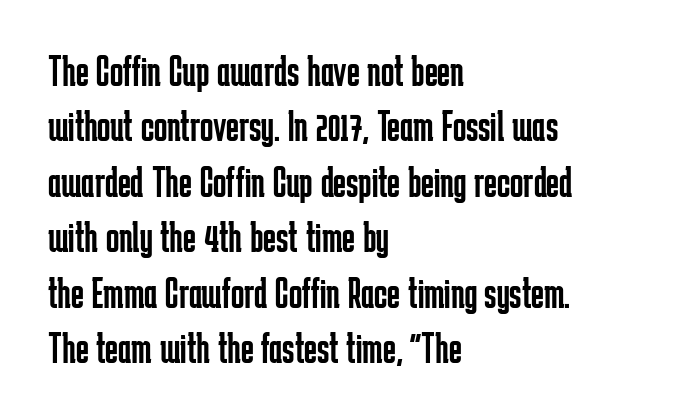
Reading down the block, your eye returns to a fixed left position each line. The letters stand straight up with perfectly vertical stems. Each letter keeps its own natural width here, so spacing adapts to shape. The letters sit at their default tracking, neither squeezed nor spread.
